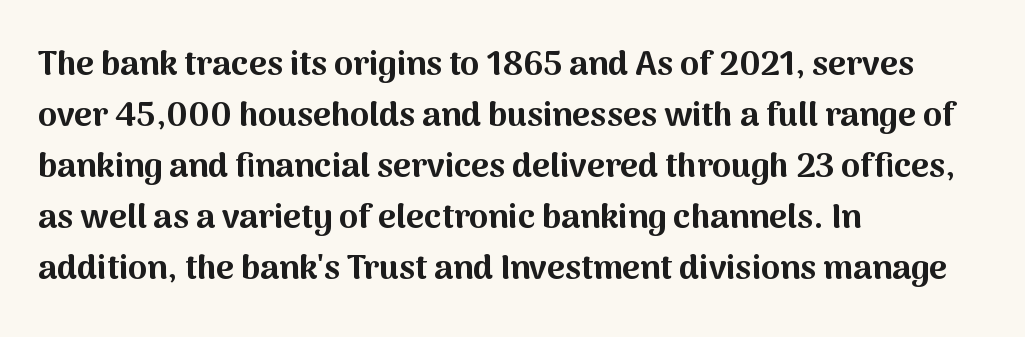
{"serif": "no", "italic": "no", "bold": "yes", "weight": "bold", "width": "normal", "stroke_contrast": "medium", "x_height": "medium", "monospaced": "no", "underline": "no", "align": "left", "line_spacing": "normal", "line_spacing_ratio": 1.5, "letter_spacing": "normal", "letter_spacing_em": 0.0, "glyph_px": 34}
